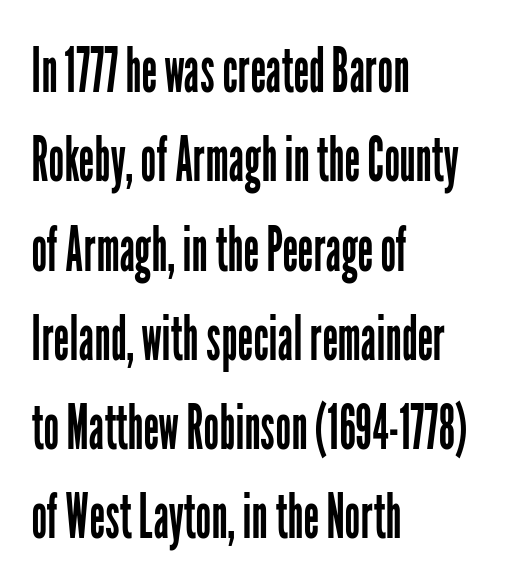
The image shows 62 px regular-weight, condensed sans-serif type, upright; set left-aligned, normal line spacing (1.44x), normal letter spacing, not underlined; low stroke contrast and a medium x-height.
